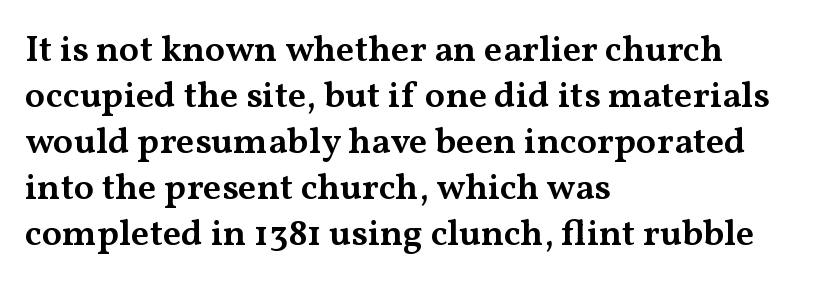
Letter spacing: default. These lines are rendered in a variable-pitch font. Visually the block forms a straight wall on the left and a jagged coastline on the right. The letters carry serifs — small finishing strokes at the ends of their stems. A typesetter would mark this as roman, not italic.
